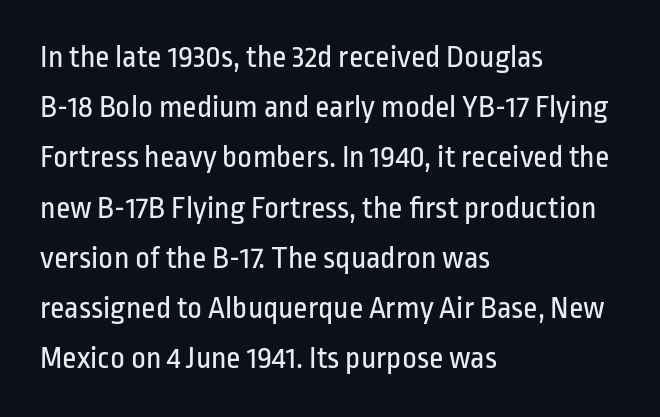
The image shows 32 px regular-weight, condensed sans-serif type, upright; set left-aligned, normal line spacing (1.57x), normal letter spacing, not underlined; low stroke contrast and a medium x-height.
